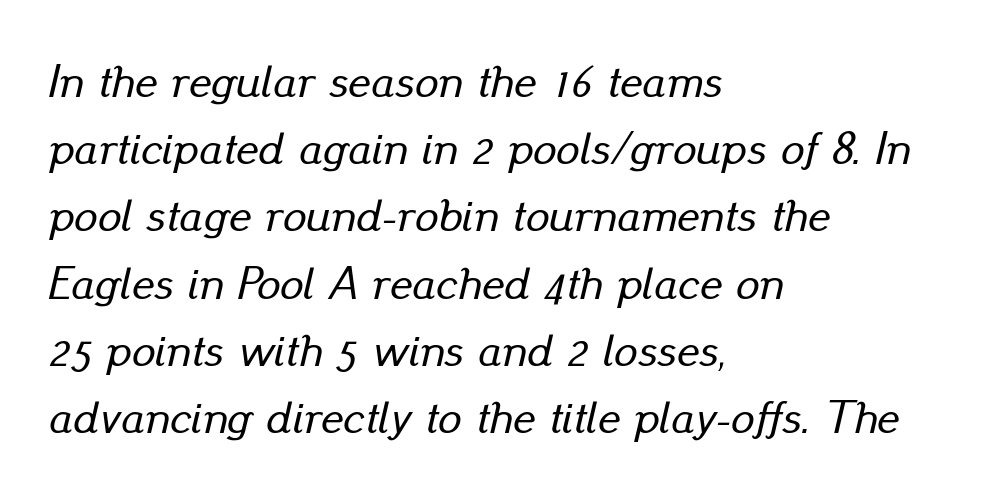
The image shows 47 px text type, italic (leaning right); set left-aligned, normal line spacing (1.43x), normal letter spacing, not underlined; low stroke contrast and a small x-height.
